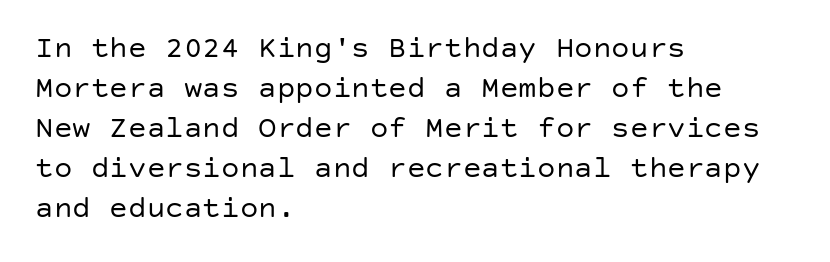
{"serif": "no", "italic": "no", "bold": "no", "weight": "regular", "width": "normal", "stroke_contrast": "low", "x_height": "large", "underline": "no", "align": "left", "line_spacing": "normal", "line_spacing_ratio": 1.29, "letter_spacing": "normal", "letter_spacing_em": 0.0, "glyph_px": 31}
